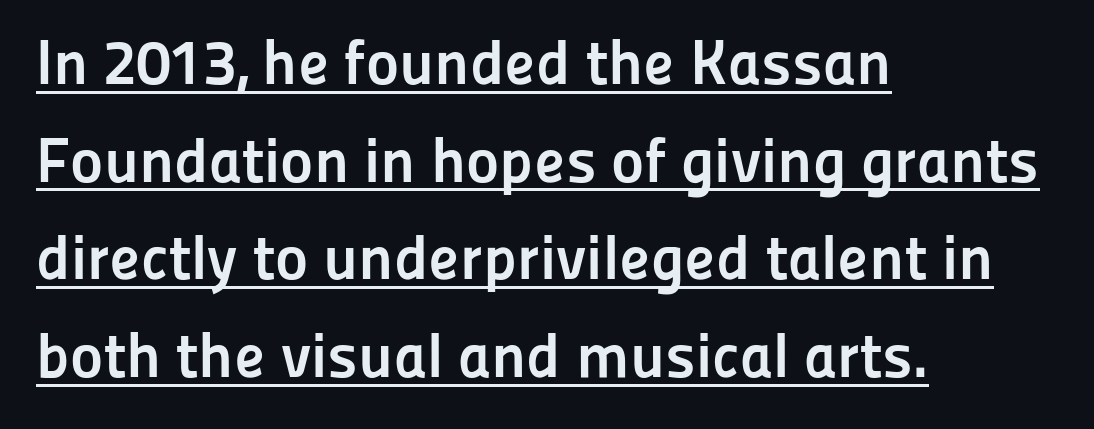
{"serif": "no", "italic": "no", "bold": "yes", "weight": "semibold", "width": "normal", "stroke_contrast": "low", "x_height": "medium", "monospaced": "no", "underline": "yes", "align": "left", "line_spacing": "normal", "line_spacing_ratio": 1.55, "letter_spacing": "normal", "letter_spacing_em": 0.0, "glyph_px": 63}
